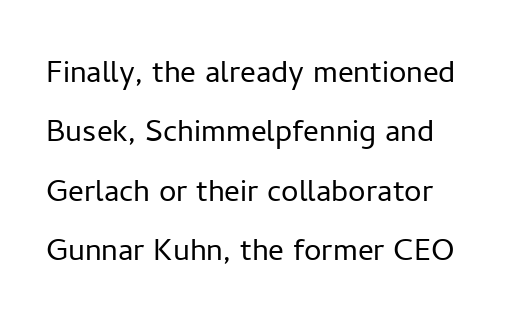
Q: Is the text bold? A: No.
Q: Is the text italic (slanted)? A: No, it is upright.
Q: Is the typeface a serif or a sans-serif typeface? A: Sans-serif.
Q: Is the text underlined? A: No.
Q: How is the paragraph aligned? A: Left-aligned.
Q: Is the spacing between letters normal or unusually wide? A: Normal.
Q: Is the spacing between lines tight, normal or loose? A: Normal.
Q: Width (condensed, normal, or wide)? A: Normal.
Q: Stroke contrast? A: Low.
Q: x-height? A: Medium.
Q: Monospaced? A: No.
